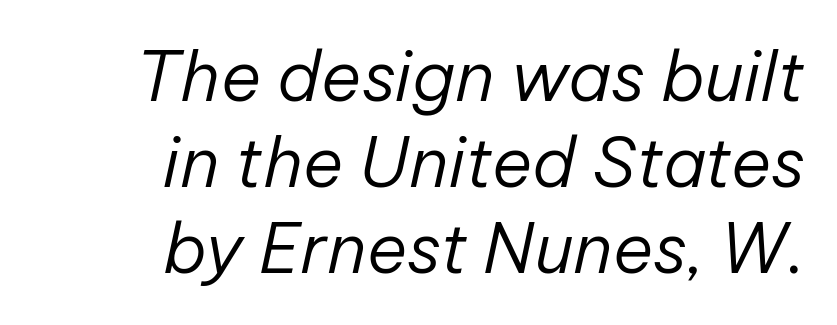
The image shows 69 px regular-weight type, italic (leaning right); set right-aligned, normal line spacing (1.25x), normal letter spacing, not underlined; low stroke contrast and a medium x-height.
